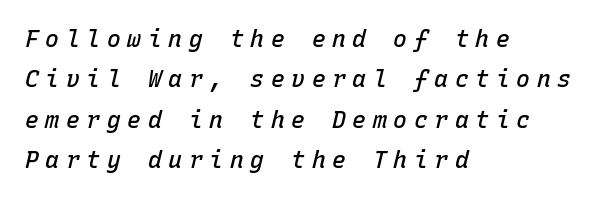
It's the slanting kind of type. The characters look somewhat weighty, a semibold short of true bold. The compositor pushed each line to the left boundary. Letter spacing: wide. Anything drawn beneath the words? Only blank space.
